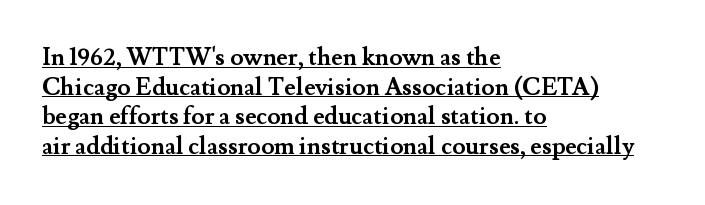
The passage shown is underscored from start to finish. There is no visible air inserted between adjacent glyphs. Heft: maximum for text — a bold. The type sits square on the baseline with zero lean. These lines are set flush left with a ragged right edge.
